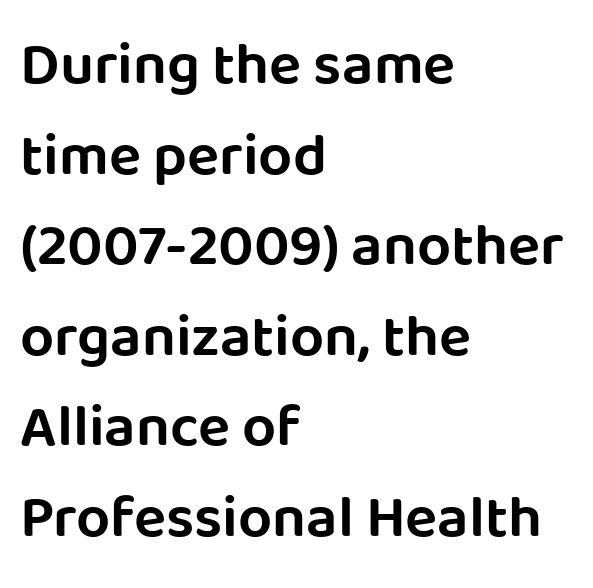
Q: Is the text italic (slanted)? A: No, it is upright.
Q: Is the typeface a serif or a sans-serif typeface? A: Sans-serif.
Q: Is the text underlined? A: No.
Q: How is the paragraph aligned? A: Left-aligned.
Q: Is the spacing between letters normal or unusually wide? A: Normal.
Q: Is the spacing between lines tight, normal or loose? A: Normal.
Q: Width (condensed, normal, or wide)? A: Normal.
Q: Stroke contrast? A: Low.
Q: x-height? A: Large.
Q: Monospaced? A: No.
